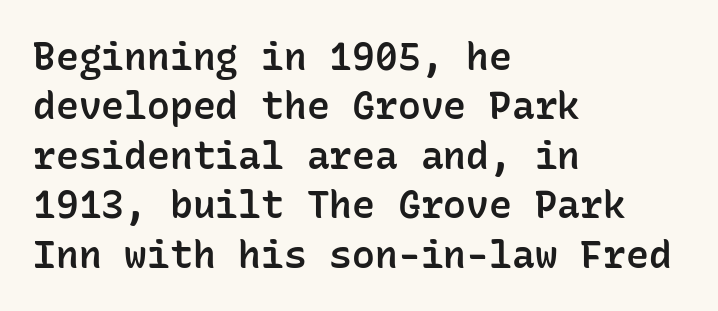
Vertical spacing — default. Characters remain perfectly vertical along every line. A bare baseline throughout the passage. Caption: semibold face, moderately heavy strokes. Fixed-width glyphs throughout — classic coding-font behaviour. The passage shown has conventional tracking throughout.
